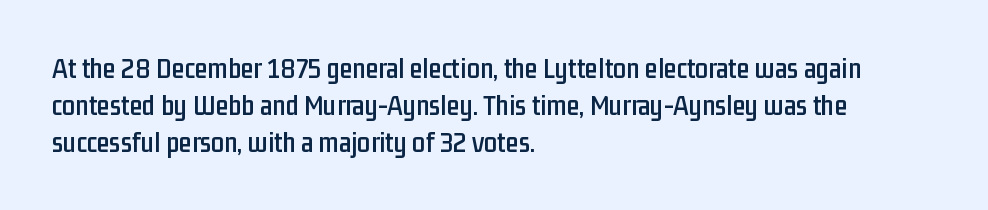
{"serif": "no", "italic": "no", "width": "condensed", "stroke_contrast": "low", "x_height": "medium", "monospaced": "no", "underline": "no", "align": "left", "line_spacing": "normal", "line_spacing_ratio": 1.27, "letter_spacing": "normal", "letter_spacing_em": 0.0, "glyph_px": 29}
